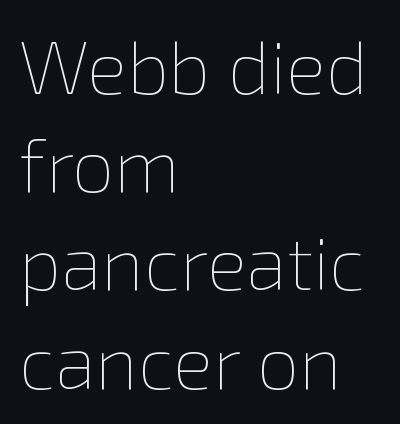
The image shows 75 px thin type, upright; set left-aligned, normal line spacing (1.31x), normal letter spacing, not underlined; low stroke contrast and a medium x-height.
